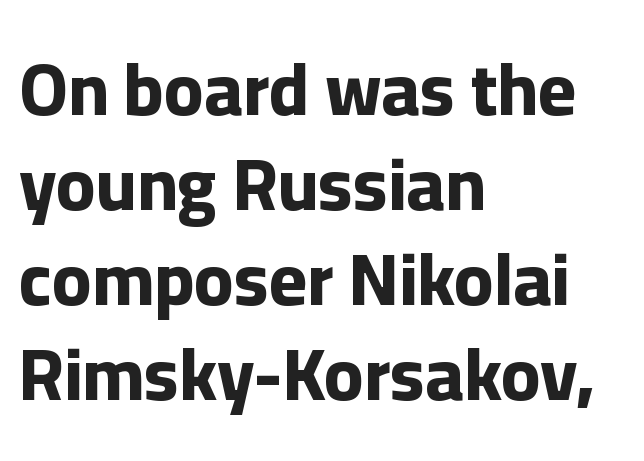
The image shows 73 px bold sans-serif type, upright; set left-aligned, normal line spacing (1.3x), normal letter spacing, not underlined; low stroke contrast and a medium x-height.
